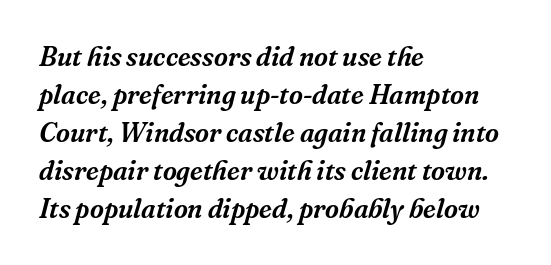
{"italic": "yes", "lean": "right", "slant_degrees": 16, "underline": "no", "align": "left", "line_spacing": "normal", "line_spacing_ratio": 1.41, "letter_spacing": "normal", "letter_spacing_em": 0.0, "glyph_px": 27}
